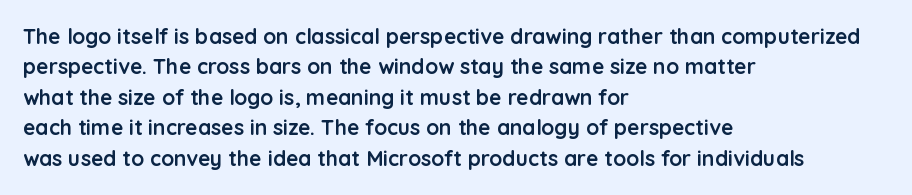
{"italic": "no", "bold": "yes", "underline": "no", "align": "left", "line_spacing": "normal", "line_spacing_ratio": 1.45, "letter_spacing": "normal", "letter_spacing_em": 0.0, "glyph_px": 21}
